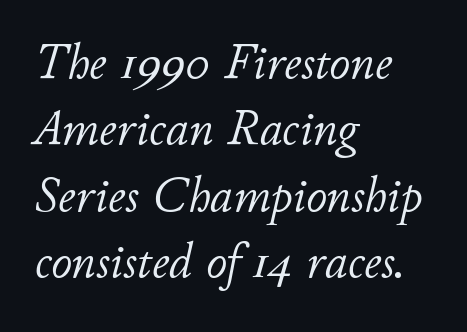
Here the designer chose a conventional face with non-uniform glyph widths. The leading is moderate, giving the passage an even texture. Each stroke keeps to a modest, everyday thickness or less. One-word summary of the alignment: left.
